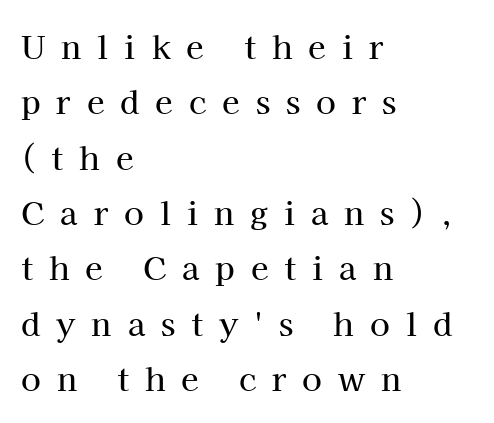
{"serif": "yes", "italic": "no", "width": "normal", "stroke_contrast": "high", "x_height": "medium", "monospaced": "no", "underline": "no", "align": "left", "line_spacing_ratio": 1.73, "letter_spacing": "wide", "letter_spacing_em": 0.5, "glyph_px": 32}
